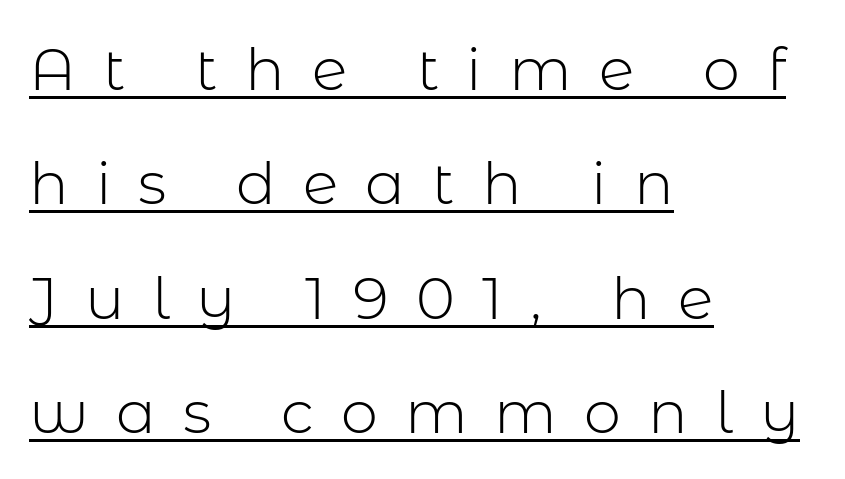
The image shows 59 px light sans-serif type, upright; set left-aligned, loose line spacing (1.94x), unusually wide letter spacing (+0.46 em), underlined; low stroke contrast and a medium x-height.
